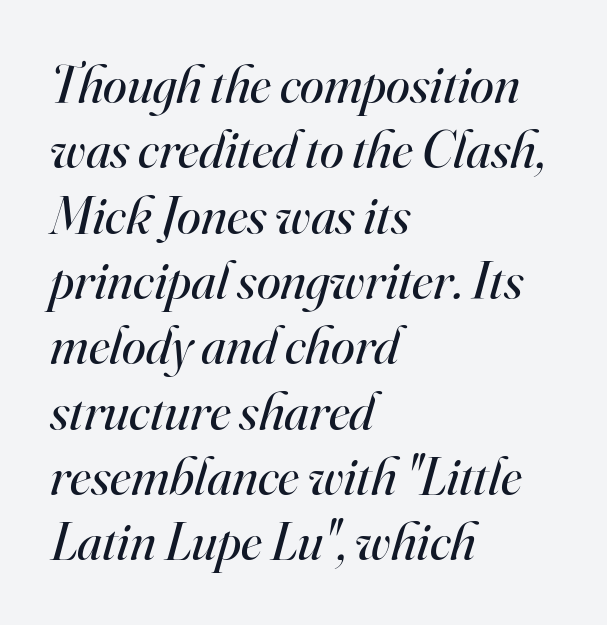
Q: Is the text bold? A: No.
Q: Is the text italic (slanted)? A: Yes, it leans right by about 16 degrees.
Q: Is the typeface a serif or a sans-serif typeface? A: Serif.
Q: Is the text underlined? A: No.
Q: How is the paragraph aligned? A: Left-aligned.
Q: Is the spacing between letters normal or unusually wide? A: Normal.
Q: Width (condensed, normal, or wide)? A: Normal.
Q: Stroke contrast? A: High.
Q: x-height? A: Small.
Q: Monospaced? A: No.
